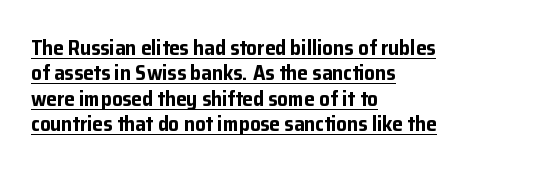
The image shows 21 px bold type, upright; set left-aligned, line spacing 1.21x, normal letter spacing, underlined.
